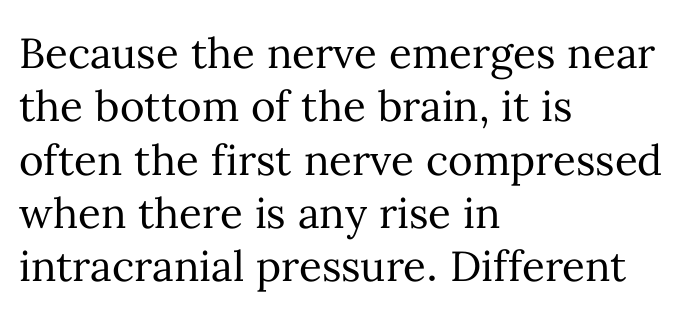
{"italic": "no", "bold": "no", "weight": "regular", "width": "normal", "stroke_contrast": "medium", "x_height": "medium", "monospaced": "no", "underline": "no", "align": "left", "line_spacing": "normal", "line_spacing_ratio": 1.27, "letter_spacing": "normal", "letter_spacing_em": 0.0, "glyph_px": 42}
